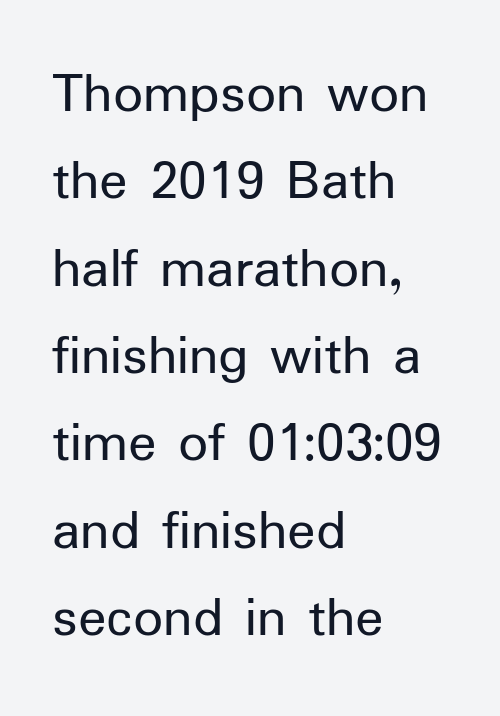
Q: Is the text bold? A: No.
Q: Is the text italic (slanted)? A: No, it is upright.
Q: Is the typeface a serif or a sans-serif typeface? A: Sans-serif.
Q: Is the text underlined? A: No.
Q: How is the paragraph aligned? A: Left-aligned.
Q: Is the spacing between letters normal or unusually wide? A: Normal.
Q: Is the spacing between lines tight, normal or loose? A: Normal.
Q: Width (condensed, normal, or wide)? A: Normal.
Q: Stroke contrast? A: Low.
Q: x-height? A: Medium.
Q: Monospaced? A: No.
